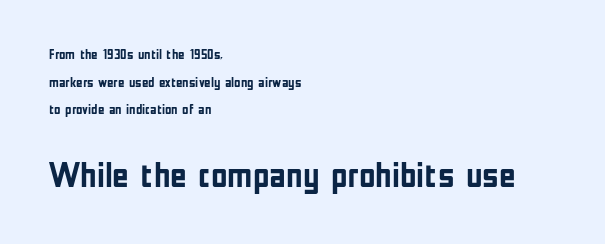
Q: Is the text bold? A: Yes.
Q: Is the text italic (slanted)? A: No, it is upright.
Q: Is the typeface a serif or a sans-serif typeface? A: Sans-serif.
Q: Is the text underlined? A: No.
Q: How is the paragraph aligned? A: Left-aligned.
Q: Is the spacing between letters normal or unusually wide? A: Normal.
Q: Is the spacing between lines tight, normal or loose? A: Loose.
Q: Which block of text is set in a larger size, the first (top) or the second (bottom)? A: The second (bottom) one.
Q: Width (condensed, normal, or wide)? A: Condensed.
Q: Stroke contrast? A: Low.
Q: x-height? A: Medium.
Q: Monospaced? A: No.
